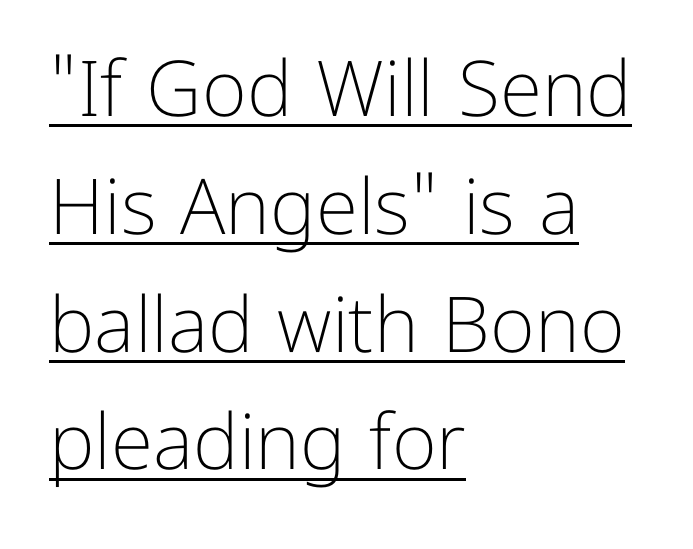
The image shows 77 px light sans-serif type, upright; set left-aligned, normal line spacing (1.53x), normal letter spacing, underlined; low stroke contrast and a medium x-height.
